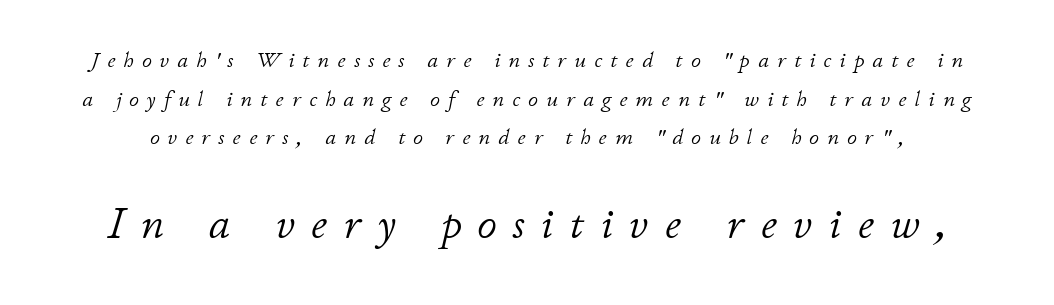
Q: Is the text bold? A: No.
Q: Is the text italic (slanted)? A: Yes, it leans right by about 11 degrees.
Q: Is the text underlined? A: No.
Q: Is the spacing between letters normal or unusually wide? A: Unusually wide.
Q: Which block of text is set in a larger size, the first (top) or the second (bottom)? A: The second (bottom) one.
Q: Width (condensed, normal, or wide)? A: Normal.
Q: Stroke contrast? A: Low.
Q: x-height? A: Small.
Q: Monospaced? A: No.
